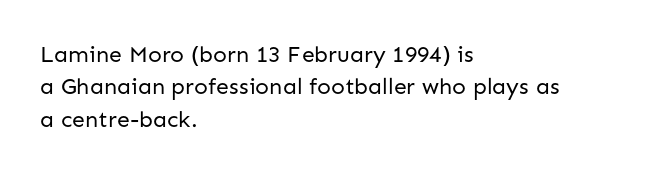
The tracking reads as untouched default to a designer's eye. Layout note: lines flush left. Students, observe: this is what conventionally led text looks like. Underline: absent.
